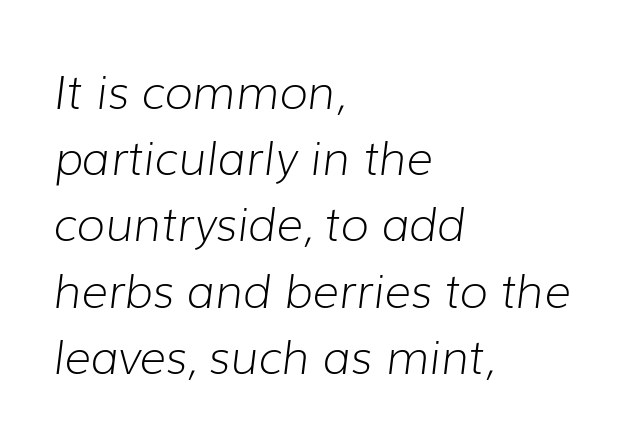
Q: Is the text bold? A: No.
Q: Is the text italic (slanted)? A: Yes, it leans right by about 7 degrees.
Q: Is the text underlined? A: No.
Q: How is the paragraph aligned? A: Left-aligned.
Q: Is the spacing between letters normal or unusually wide? A: Normal.
Q: Is the spacing between lines tight, normal or loose? A: Normal.
Q: Width (condensed, normal, or wide)? A: Normal.
Q: Stroke contrast? A: Low.
Q: x-height? A: Medium.
Q: Monospaced? A: No.
